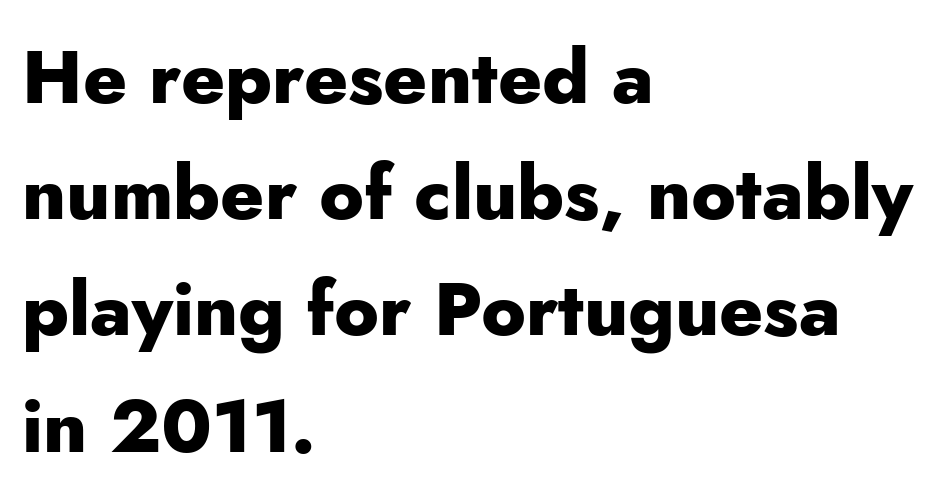
Q: Is the text bold? A: Yes.
Q: Is the text italic (slanted)? A: No, it is upright.
Q: Is the typeface a serif or a sans-serif typeface? A: Sans-serif.
Q: Is the text underlined? A: No.
Q: How is the paragraph aligned? A: Left-aligned.
Q: Is the spacing between letters normal or unusually wide? A: Normal.
Q: Is the spacing between lines tight, normal or loose? A: Normal.
Q: Width (condensed, normal, or wide)? A: Normal.
Q: Stroke contrast? A: Low.
Q: x-height? A: Small.
Q: Monospaced? A: No.
